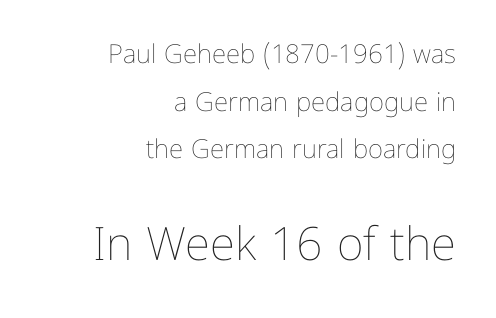
The image shows 46 px thin type, upright; set right-aligned, line spacing 1.83x, normal letter spacing, not underlined; the second (bottom) block is 1.77x larger; low stroke contrast and a medium x-height.
